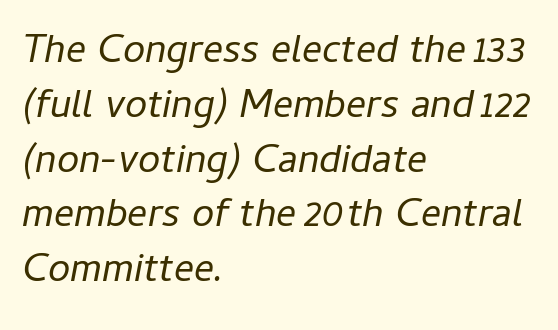
{"italic": "yes", "lean": "right", "slant_degrees": 11, "bold": "no", "weight": "regular", "width": "normal", "stroke_contrast": "low", "x_height": "medium", "monospaced": "no", "underline": "no", "align": "left", "line_spacing": "normal", "line_spacing_ratio": 1.37, "letter_spacing": "normal", "letter_spacing_em": 0.0, "glyph_px": 40}
